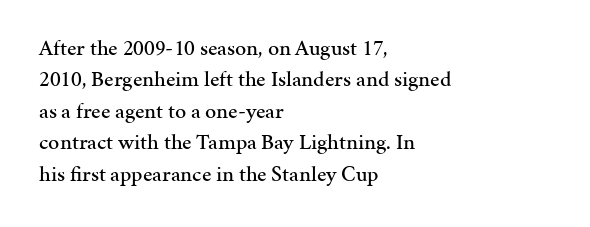
Q: Is the text italic (slanted)? A: No, it is upright.
Q: Is the text underlined? A: No.
Q: How is the paragraph aligned? A: Left-aligned.
Q: Is the spacing between letters normal or unusually wide? A: Normal.
Q: Is the spacing between lines tight, normal or loose? A: Normal.
